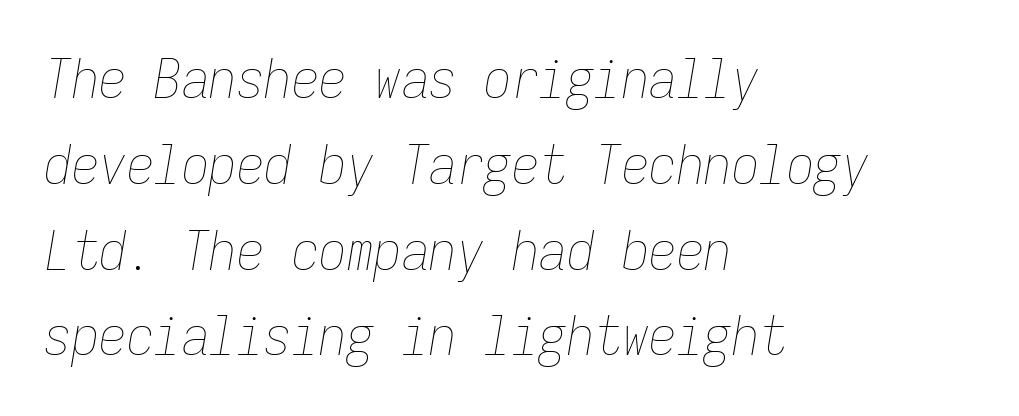
The glyphs look as if they've been sheared to an angle. Line spacing here is normal. The ragged edge is on the right, which tells us the setting is flush left. Spacing between characters is what you'd get straight out of the box. Heft: none added — not bold.
